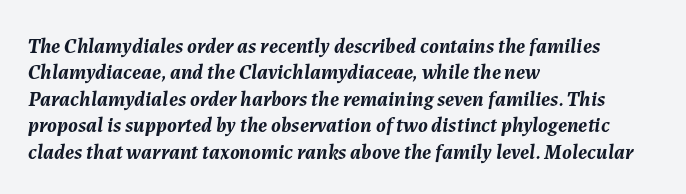
Q: Is the text bold? A: Yes.
Q: Is the text italic (slanted)? A: Yes, it leans right by about 7 degrees.
Q: Is the text underlined? A: No.
Q: How is the paragraph aligned? A: Left-aligned.
Q: Is the spacing between letters normal or unusually wide? A: Normal.
Q: Is the spacing between lines tight, normal or loose? A: Normal.
